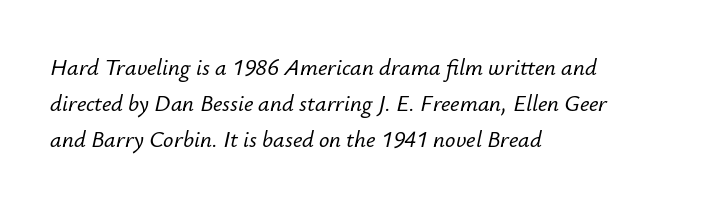
{"italic": "yes", "lean": "right", "slant_degrees": 12, "underline": "no", "align": "left", "line_spacing": "normal", "line_spacing_ratio": 1.56, "letter_spacing": "normal", "letter_spacing_em": 0.0, "glyph_px": 23}
